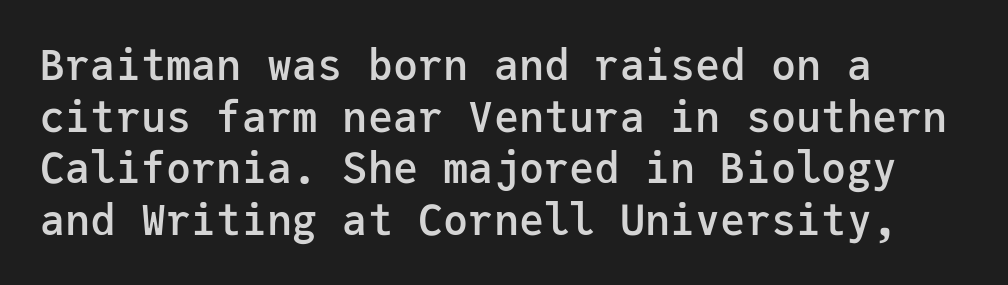
The image shows 42 px semibold sans-serif type, upright, monospaced; set left-aligned, line spacing 1.23x, normal letter spacing, not underlined; low stroke contrast and a medium x-height.
